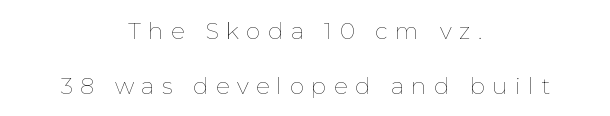
The image shows 23 px text type, upright; set centered, loose line spacing (2.37x), unusually wide letter spacing (+0.32 em), not underlined.
